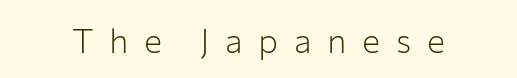
This sample uses expanded letter spacing, leaving extra air between glyphs. Think of a printed novel: that variable character pitch is what you see here. The letters carry no serifs — their stems end cleanly without finishing strokes. Upright lettering throughout.
